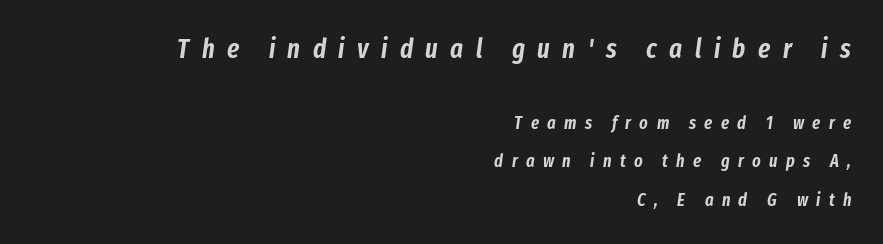
Q: Is the text italic (slanted)? A: Yes, it leans right by about 8 degrees.
Q: Is the text underlined? A: No.
Q: How is the paragraph aligned? A: Right-aligned.
Q: Is the spacing between letters normal or unusually wide? A: Unusually wide.
Q: Is the spacing between lines tight, normal or loose? A: Loose.
Q: Which block of text is set in a larger size, the first (top) or the second (bottom)? A: The first (top) one.
